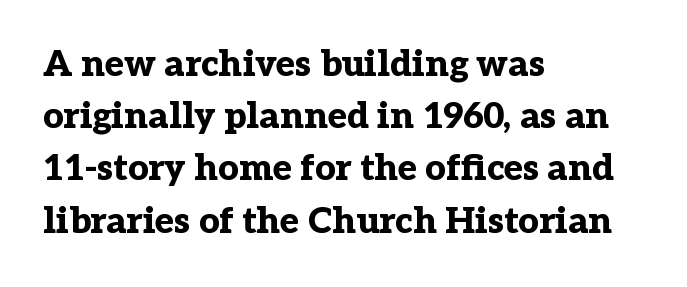
Yep, those are serifs on the letters. The specimen reads as upright at a glance. The area under the type is left untouched. If you drew a ruler down the left edge, every line would touch it.
